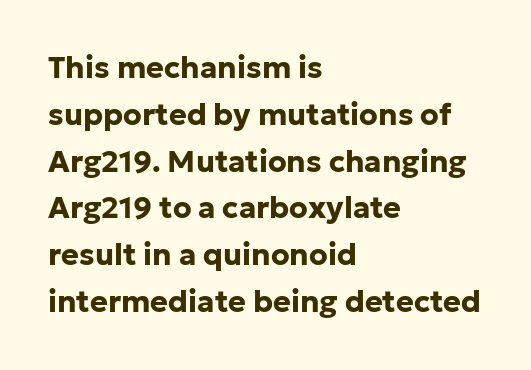
The image shows 30 px bold sans-serif type, upright; set left-aligned, normal line spacing (1.56x), normal letter spacing, not underlined; low stroke contrast and a medium x-height.
